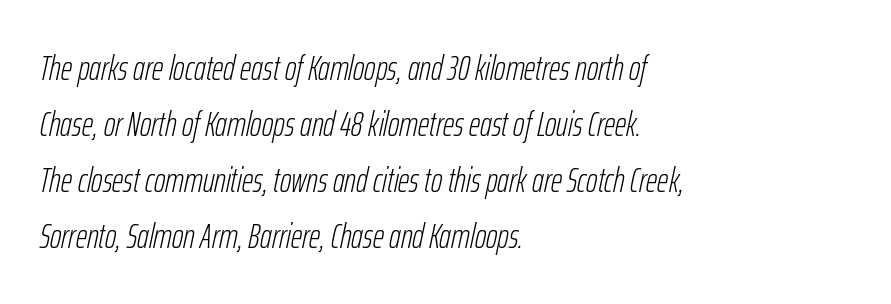
Anything drawn beneath the words? Only blank space. Spacing verdict: proportional, widths tailored to each character. Italic: yes, the glyphs are oblique. The typeface has the unassuming heft of standard copy or less. Tracking value appears to be zero — textbook default spacing. Regarding leading, the lines here are spaced in the standard way.
